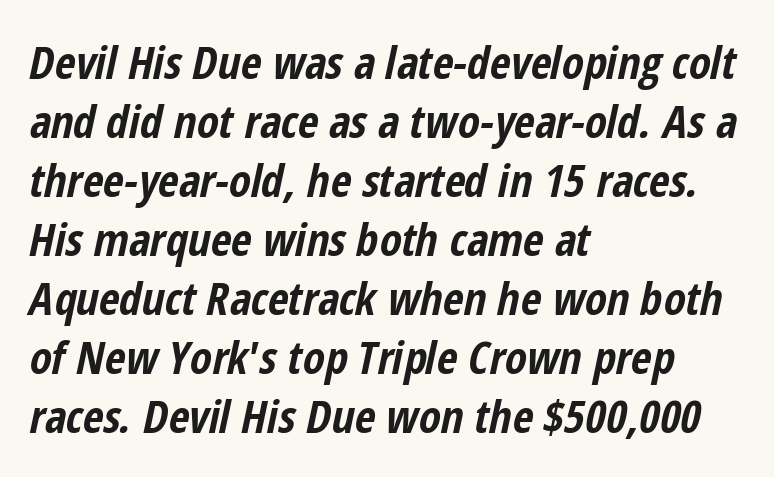
{"italic": "yes", "lean": "right", "slant_degrees": 12, "bold": "yes", "weight": "bold", "width": "condensed", "stroke_contrast": "low", "x_height": "medium", "monospaced": "no", "underline": "no", "align": "left", "line_spacing": "normal", "line_spacing_ratio": 1.31, "letter_spacing": "normal", "letter_spacing_em": 0.0, "glyph_px": 45}
